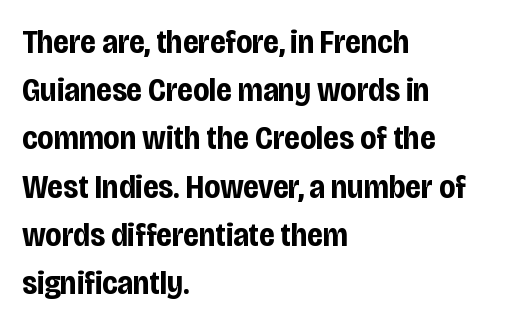
The image shows 33 px bold, condensed sans-serif type, upright; set left-aligned, normal line spacing (1.46x), normal letter spacing, not underlined; low stroke contrast and a large x-height.
